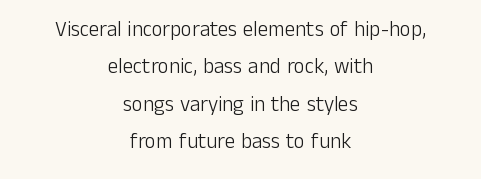
{"italic": "no", "bold": "no", "underline": "no", "align": "center", "line_spacing_ratio": 1.78, "letter_spacing": "normal", "letter_spacing_em": 0.0, "glyph_px": 21}
